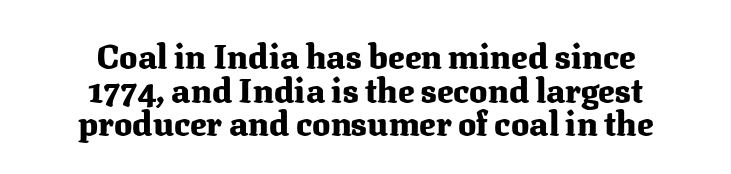
Q: Is the text bold? A: Yes.
Q: Is the text italic (slanted)? A: No, it is upright.
Q: Is the typeface a serif or a sans-serif typeface? A: Serif.
Q: Is the text underlined? A: No.
Q: How is the paragraph aligned? A: Centered.
Q: Is the spacing between letters normal or unusually wide? A: Normal.
Q: Is the spacing between lines tight, normal or loose? A: Tight.
Q: Width (condensed, normal, or wide)? A: Normal.
Q: Stroke contrast? A: Medium.
Q: x-height? A: Medium.
Q: Monospaced? A: No.
